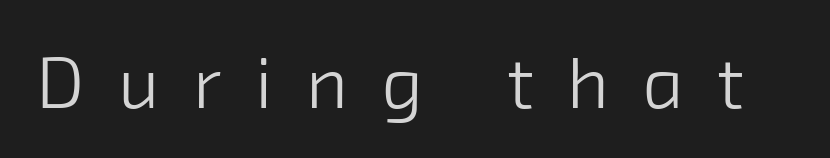
Q: Is the text bold? A: No.
Q: Is the typeface a serif or a sans-serif typeface? A: Sans-serif.
Q: Is the text underlined? A: No.
Q: Is the spacing between letters normal or unusually wide? A: Unusually wide.
Q: Width (condensed, normal, or wide)? A: Normal.
Q: Stroke contrast? A: Low.
Q: x-height? A: Medium.
Q: Monospaced? A: No.
